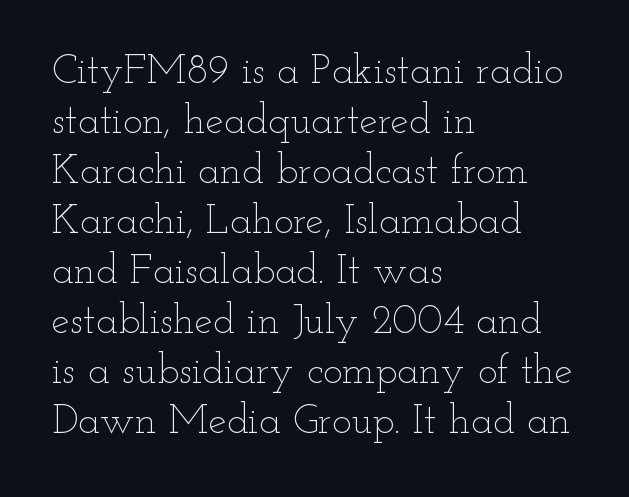
Nobody drew a line under any word here. Horizontally, the lines are justified to the leading edge only. You can tell it's not italic because the verticals are truly vertical. Note the varied advance widths — an 'i' is clearly narrower than an 'm'.
